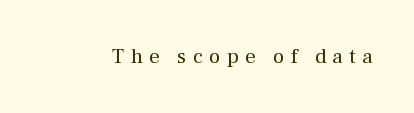
{"italic": "no", "bold": "no", "underline": "no", "letter_spacing": "wide", "letter_spacing_em": 0.3, "glyph_px": 21}
